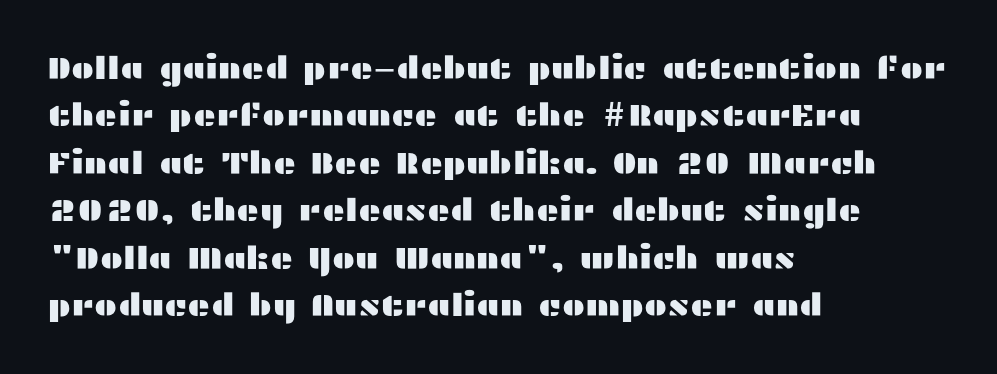
The image shows 31 px wide sans-serif type, upright; set left-aligned, normal line spacing (1.53x), normal letter spacing, not underlined; medium stroke contrast and a medium x-height.
